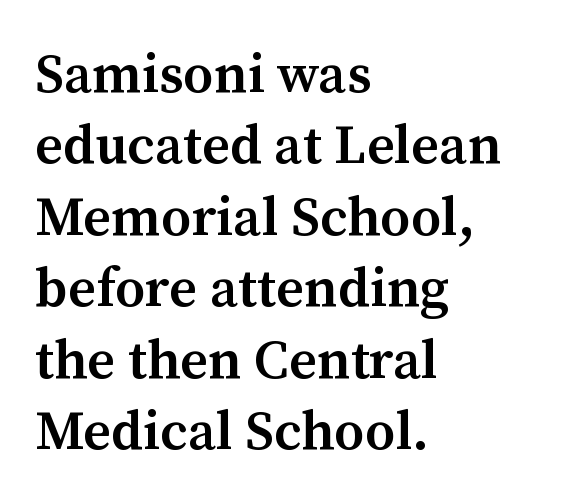
{"serif": "yes", "italic": "no", "bold": "semi", "weight": "semibold", "width": "normal", "stroke_contrast": "medium", "x_height": "medium", "monospaced": "no", "underline": "no", "align": "left", "line_spacing": "normal", "line_spacing_ratio": 1.3, "letter_spacing": "normal", "letter_spacing_em": 0.0, "glyph_px": 55}
